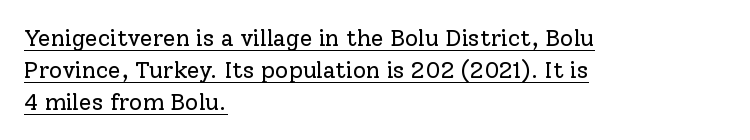
{"italic": "no", "bold": "no", "underline": "yes", "align": "left", "line_spacing": "normal", "line_spacing_ratio": 1.39, "letter_spacing": "normal", "letter_spacing_em": 0.0, "glyph_px": 23}
